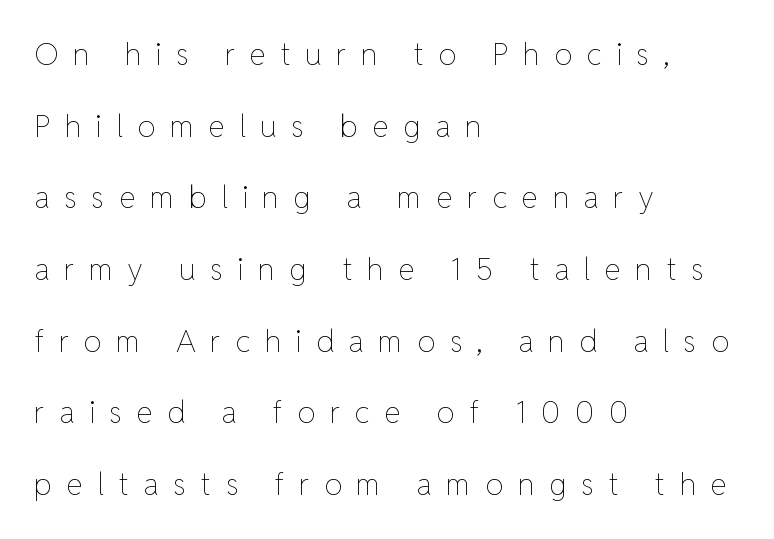
Q: Is the text bold? A: No.
Q: Is the text italic (slanted)? A: No, it is upright.
Q: Is the text underlined? A: No.
Q: How is the paragraph aligned? A: Left-aligned.
Q: Is the spacing between letters normal or unusually wide? A: Unusually wide.
Q: Is the spacing between lines tight, normal or loose? A: Loose.
Q: Width (condensed, normal, or wide)? A: Normal.
Q: Stroke contrast? A: Low.
Q: x-height? A: Medium.
Q: Monospaced? A: No.
